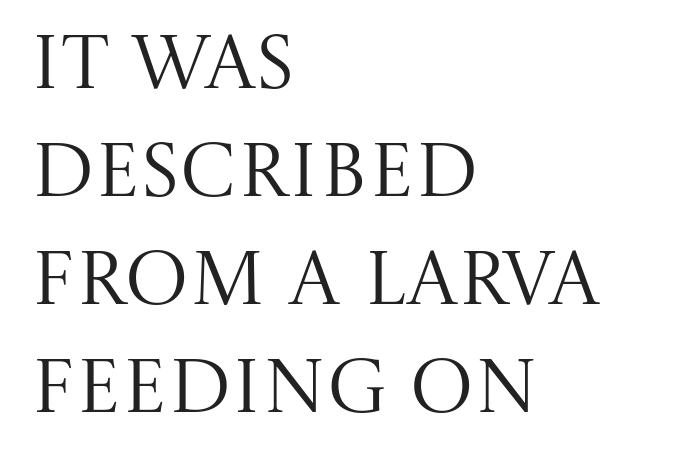
Q: Is the text bold? A: No.
Q: Is the text italic (slanted)? A: No, it is upright.
Q: Is the typeface a serif or a sans-serif typeface? A: Serif.
Q: Is the text underlined? A: No.
Q: How is the paragraph aligned? A: Left-aligned.
Q: Is the spacing between letters normal or unusually wide? A: Normal.
Q: Is the spacing between lines tight, normal or loose? A: Normal.
Q: Width (condensed, normal, or wide)? A: Normal.
Q: Stroke contrast? A: Medium.
Q: x-height? A: Large.
Q: Monospaced? A: No.
